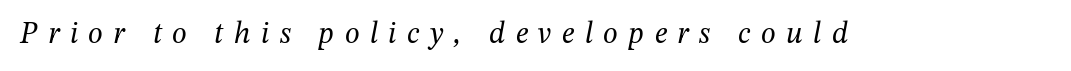
Q: Is the text bold? A: No.
Q: Is the text italic (slanted)? A: Yes, it leans right by about 12 degrees.
Q: Is the typeface a serif or a sans-serif typeface? A: Serif.
Q: Is the text underlined? A: No.
Q: Is the spacing between letters normal or unusually wide? A: Unusually wide.
Q: Width (condensed, normal, or wide)? A: Normal.
Q: Stroke contrast? A: Medium.
Q: x-height? A: Medium.
Q: Monospaced? A: No.
